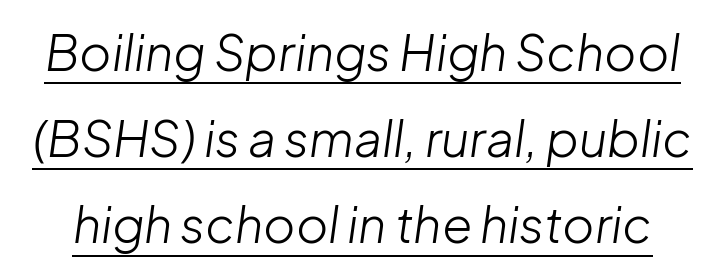
What decoration does the sample have? An underline. Every character sits at an angle, as italics do. Letters have the restrained weight of plain body copy at most. Is this a fixed-width face? No — the glyphs have proportional, varying widths. The tracking reads as untouched default to a designer's eye.
